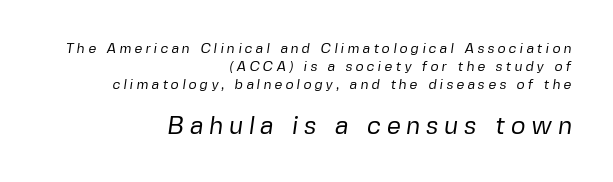
Leading matches the norm, producing a regular column. The passage shown is not underscored anywhere. Typesetter's note — lower block bumped up in size, upper block left smaller. Vertical stems look standard width or narrower in stroke. The rag falls on the left side of this text block.
